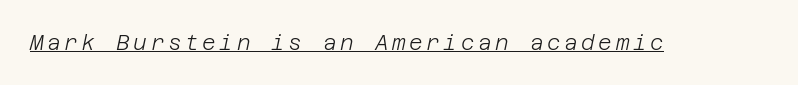
Q: Is the text bold? A: No.
Q: Is the text italic (slanted)? A: Yes, it leans right by about 12 degrees.
Q: Is the text underlined? A: Yes.
